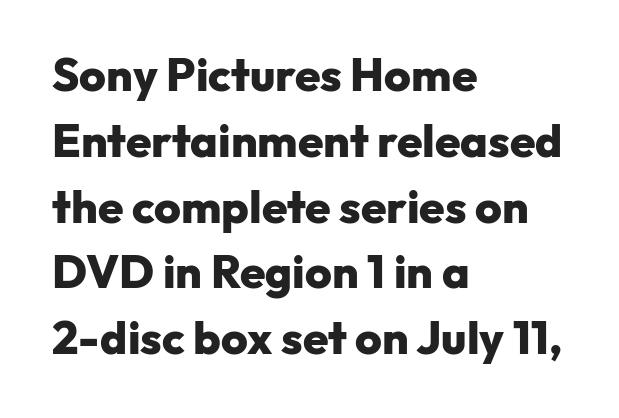
Q: Is the text bold? A: Yes.
Q: Is the text italic (slanted)? A: No, it is upright.
Q: Is the typeface a serif or a sans-serif typeface? A: Sans-serif.
Q: Is the text underlined? A: No.
Q: How is the paragraph aligned? A: Left-aligned.
Q: Is the spacing between letters normal or unusually wide? A: Normal.
Q: Is the spacing between lines tight, normal or loose? A: Normal.
Q: Width (condensed, normal, or wide)? A: Normal.
Q: Stroke contrast? A: Low.
Q: x-height? A: Medium.
Q: Monospaced? A: No.
